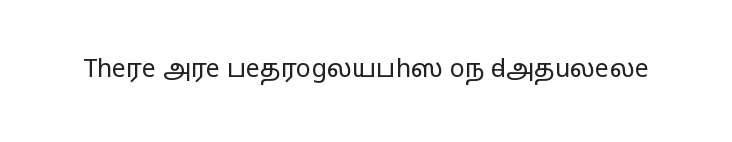
{"italic": "no", "bold": "no", "underline": "no", "letter_spacing": "normal", "letter_spacing_em": 0.0, "glyph_px": 25}
